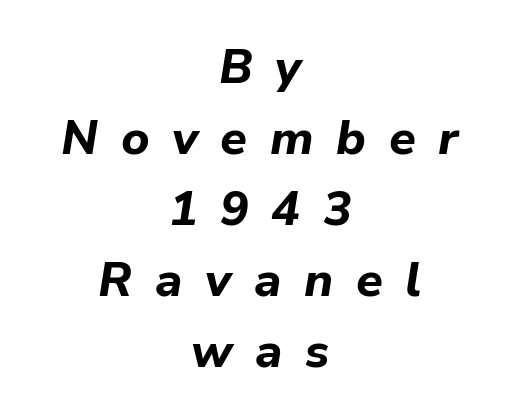
Q: Is the text bold? A: Yes.
Q: Is the text italic (slanted)? A: Yes, it leans right by about 9 degrees.
Q: Is the text underlined? A: No.
Q: How is the paragraph aligned? A: Centered.
Q: Is the spacing between letters normal or unusually wide? A: Unusually wide.
Q: Is the spacing between lines tight, normal or loose? A: Normal.
Q: Width (condensed, normal, or wide)? A: Normal.
Q: Stroke contrast? A: Low.
Q: x-height? A: Medium.
Q: Monospaced? A: No.
